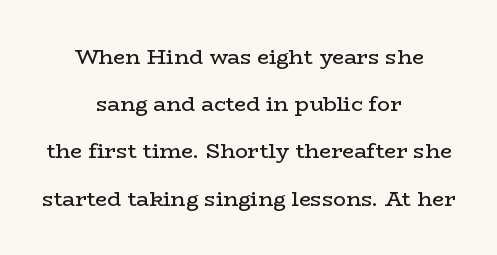
The image shows 21 px text type, upright; set centered, loose line spacing (2.25x), normal letter spacing, not underlined.
